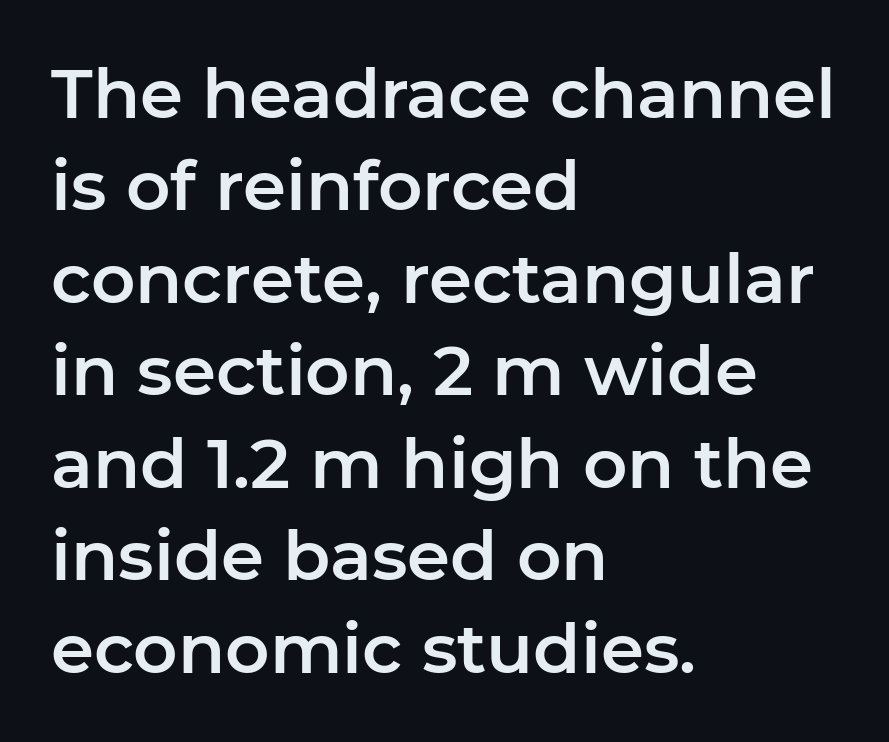
The image shows 69 px sans-serif type, upright; set left-aligned, normal line spacing (1.34x), normal letter spacing, not underlined; low stroke contrast and a medium x-height.
